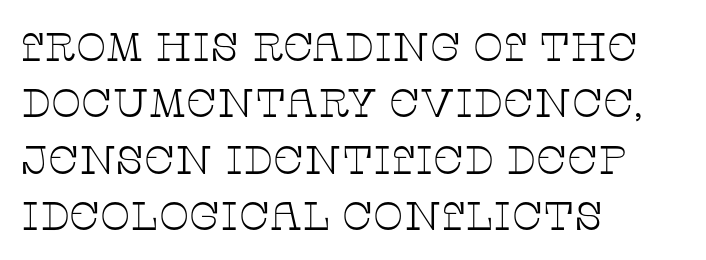
Q: Is the text bold? A: No.
Q: Is the text italic (slanted)? A: No, it is upright.
Q: Is the typeface a serif or a sans-serif typeface? A: Serif.
Q: Is the text underlined? A: No.
Q: How is the paragraph aligned? A: Left-aligned.
Q: Is the spacing between letters normal or unusually wide? A: Normal.
Q: Is the spacing between lines tight, normal or loose? A: Normal.
Q: Width (condensed, normal, or wide)? A: Wide.
Q: Stroke contrast? A: Low.
Q: x-height? A: Large.
Q: Monospaced? A: No.
